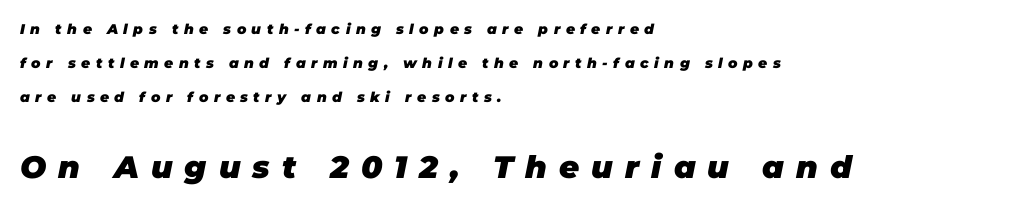
The passage shown is typed in a proportional face where columns would drift. The line texture is sparse and dotted thanks to wide tracking. Unmarked baselines from the first word to the last. An italicized treatment has been applied to the whole sample.
